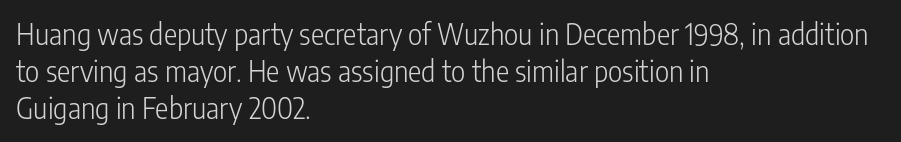
Q: Is the text bold? A: No.
Q: Is the text italic (slanted)? A: No, it is upright.
Q: Is the typeface a serif or a sans-serif typeface? A: Sans-serif.
Q: Is the text underlined? A: No.
Q: How is the paragraph aligned? A: Left-aligned.
Q: Is the spacing between letters normal or unusually wide? A: Normal.
Q: Is the spacing between lines tight, normal or loose? A: Normal.
Q: Width (condensed, normal, or wide)? A: Condensed.
Q: Stroke contrast? A: Low.
Q: x-height? A: Medium.
Q: Monospaced? A: No.
